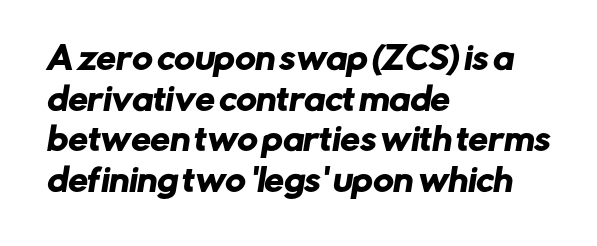
Here the designer chose a conventional face with non-uniform glyph widths. The text block is weighted toward the left margin, trailing off unevenly rightward. Honestly, the row spacing looks completely unremarkable. Is this a sans? Yes — the strokes have no serifs. Standard letterfit; no display-style spreading of the glyphs. Rule under the text: the space is simply empty.
